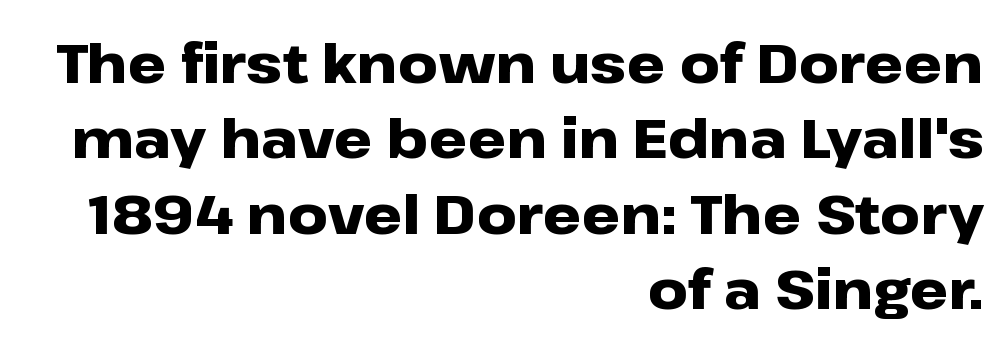
Q: Is the text bold? A: Yes.
Q: Is the text italic (slanted)? A: No, it is upright.
Q: Is the typeface a serif or a sans-serif typeface? A: Sans-serif.
Q: Is the text underlined? A: No.
Q: How is the paragraph aligned? A: Right-aligned.
Q: Is the spacing between letters normal or unusually wide? A: Normal.
Q: Is the spacing between lines tight, normal or loose? A: Normal.
Q: Width (condensed, normal, or wide)? A: Wide.
Q: Stroke contrast? A: Low.
Q: x-height? A: Medium.
Q: Monospaced? A: No.
